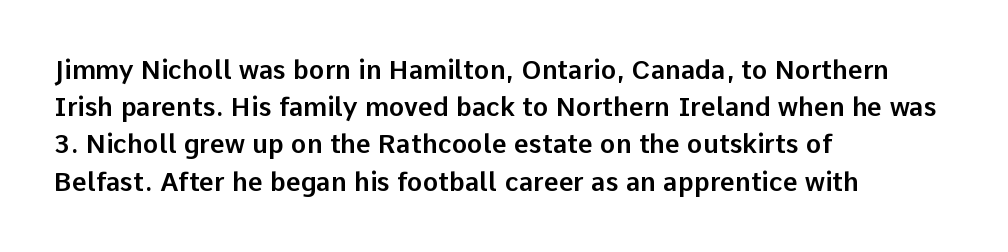
The passage is arranged the way most books set body copy — flush left. No extra tracking has been applied to these lines. You can tell it's not italic because the verticals are truly vertical. The leading is moderate, giving the passage an even texture. The specimen omits any rule beneath the text block's lines.
